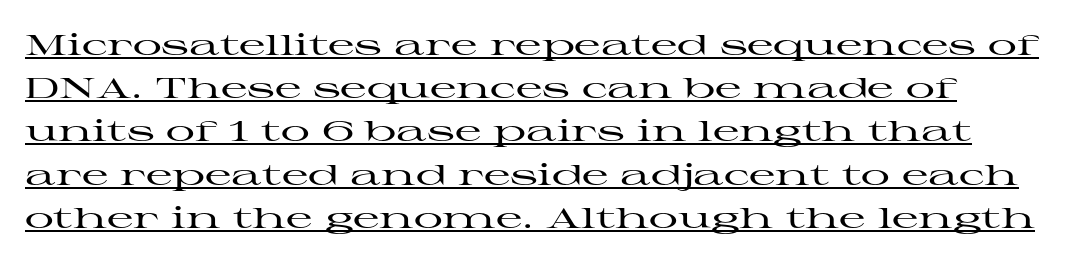
The image shows 29 px wide serif type, upright; set normal line spacing (1.49x), normal letter spacing, underlined; high stroke contrast and a medium x-height.
